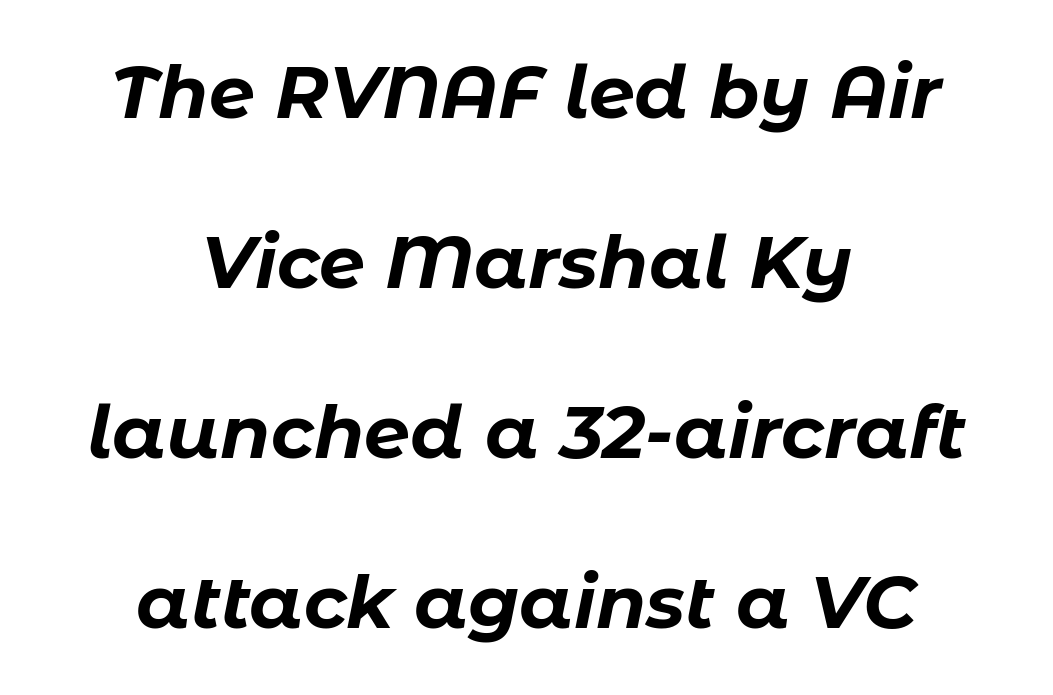
Do the characters align in a grid? No, the font is proportional. The sample has been set heavy, in full bold. This rendering leaves character spacing at its baseline value. The string is rendered with underlining switched off. Leftover space on each line is divided equally before and after the words.
